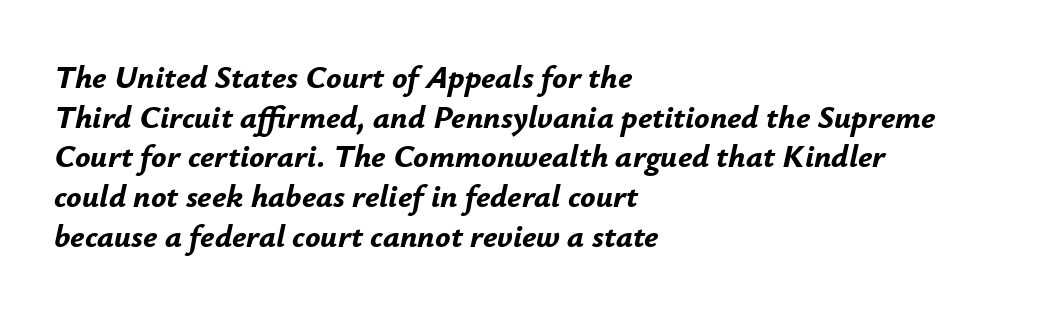
The image shows 32 px bold type, italic (leaning right); set left-aligned, line spacing 1.24x, normal letter spacing, not underlined; low stroke contrast and a small x-height.
